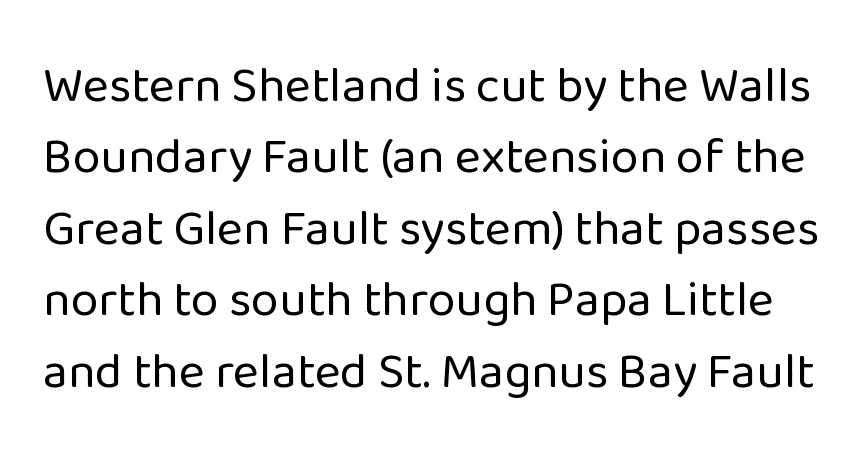
{"serif": "no", "italic": "no", "bold": "no", "weight": "regular", "width": "normal", "stroke_contrast": "low", "x_height": "medium", "monospaced": "no", "underline": "no", "line_spacing": "normal", "line_spacing_ratio": 1.43, "letter_spacing": "normal", "letter_spacing_em": 0.0, "glyph_px": 50}
